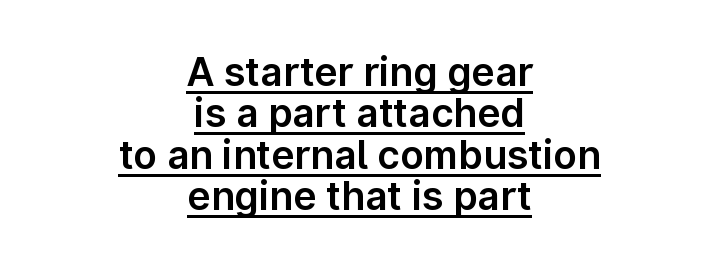
The face used here is a sans, in the tradition of grotesques and geometrics. You could call the tracking neutral — neither tight nor loose. What's the leading like? Squeezed, with rows nearly overlapping. Somebody hit Ctrl+U on this one — the words are underlined. Visually the block forms a symmetrical silhouette, jagged on both flanks.
